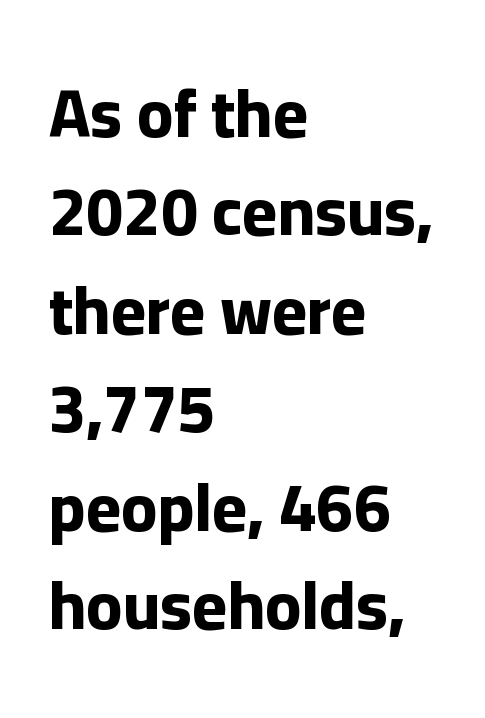
Q: Is the text bold? A: Yes.
Q: Is the text italic (slanted)? A: No, it is upright.
Q: Is the typeface a serif or a sans-serif typeface? A: Sans-serif.
Q: Is the text underlined? A: No.
Q: How is the paragraph aligned? A: Left-aligned.
Q: Is the spacing between letters normal or unusually wide? A: Normal.
Q: Is the spacing between lines tight, normal or loose? A: Normal.
Q: Width (condensed, normal, or wide)? A: Normal.
Q: Stroke contrast? A: Low.
Q: x-height? A: Medium.
Q: Monospaced? A: No.
